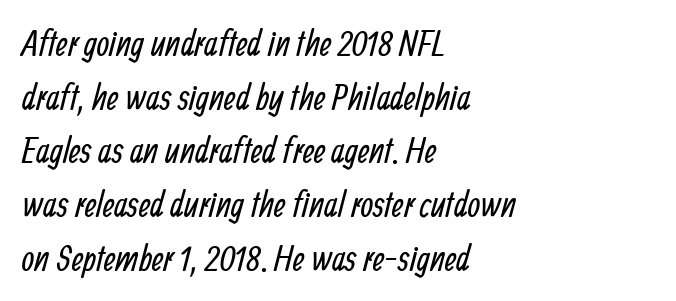
The image shows 36 px regular-weight, condensed sans-serif type; set left-aligned, normal line spacing (1.49x), normal letter spacing, not underlined; low stroke contrast and a medium x-height.
